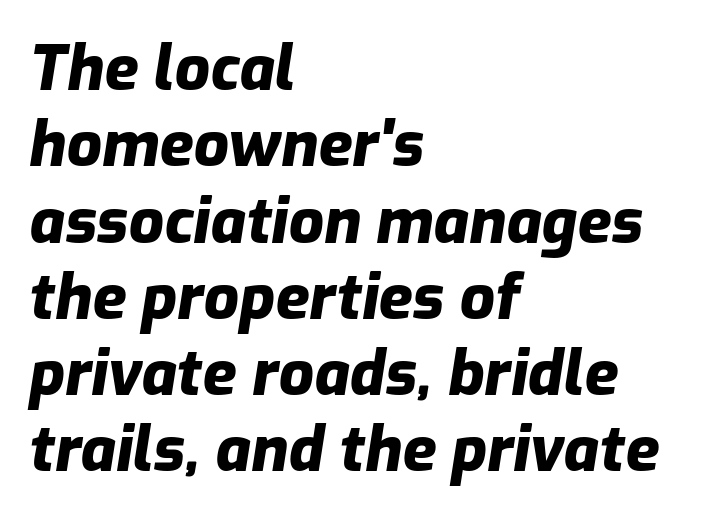
{"italic": "yes", "lean": "right", "slant_degrees": 9, "bold": "yes", "weight": "heavy", "width": "normal", "stroke_contrast": "low", "x_height": "medium", "monospaced": "no", "underline": "no", "align": "left", "line_spacing_ratio": 1.23, "letter_spacing": "normal", "letter_spacing_em": 0.0, "glyph_px": 62}
